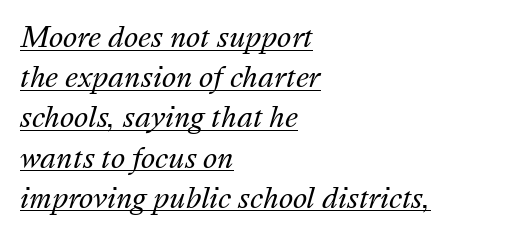
The image shows 27 px text type, italic (leaning right); set left-aligned, normal line spacing (1.49x), normal letter spacing, underlined.
